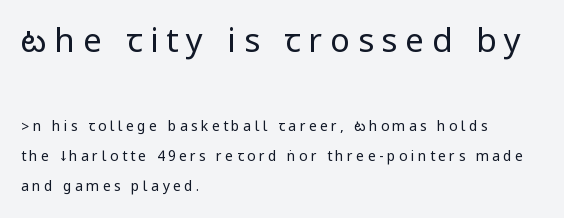
This is not heavy type; no bold has been used. The font family rendered here belongs to the sans-serif group. Which of the two is more prominent by size? The first, at the top. Underline: absent. The gaps between neighbouring characters are conspicuously large. Posture: vertical.
